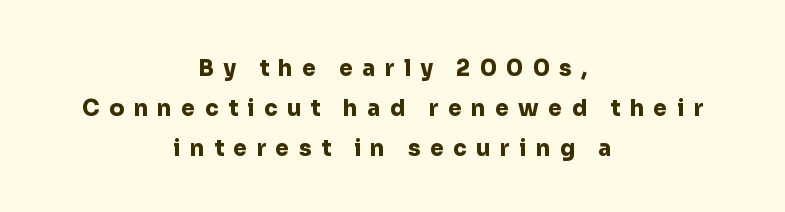
{"italic": "no", "bold": "yes", "underline": "no", "align": "center", "line_spacing_ratio": 1.81, "letter_spacing": "wide", "letter_spacing_em": 0.43, "glyph_px": 22}
